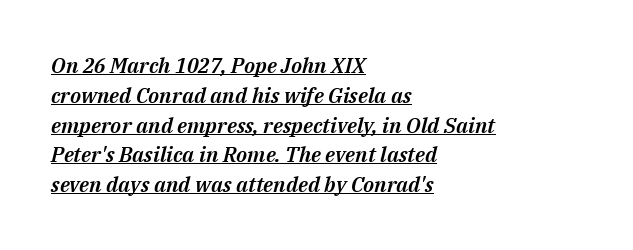
The image shows 21 px text type, italic (leaning right); set left-aligned, normal line spacing (1.42x), normal letter spacing, underlined.
